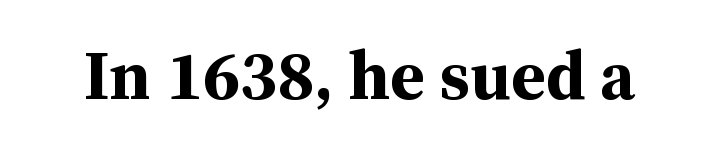
Q: Is the text bold? A: Yes.
Q: Is the text italic (slanted)? A: No, it is upright.
Q: Is the typeface a serif or a sans-serif typeface? A: Serif.
Q: Is the text underlined? A: No.
Q: Is the spacing between letters normal or unusually wide? A: Normal.
Q: Width (condensed, normal, or wide)? A: Normal.
Q: Stroke contrast? A: Medium.
Q: x-height? A: Medium.
Q: Monospaced? A: No.
